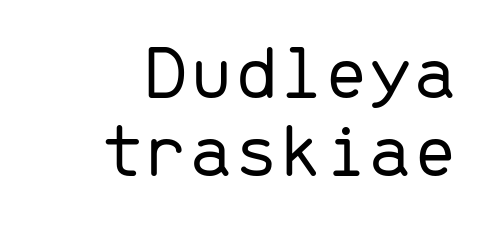
{"serif": "no", "italic": "no", "bold": "no", "weight": "light", "width": "normal", "stroke_contrast": "low", "x_height": "medium", "monospaced": "yes", "underline": "no", "line_spacing": "tight", "line_spacing_ratio": 0.97, "letter_spacing": "normal", "letter_spacing_em": 0.0, "glyph_px": 80}
